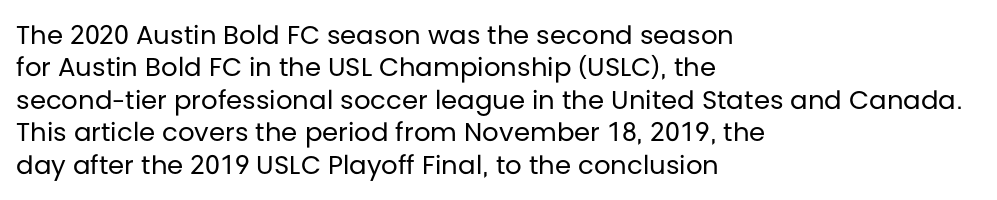
The image shows 26 px text type, upright; set left-aligned, normal line spacing (1.25x), normal letter spacing, not underlined.
